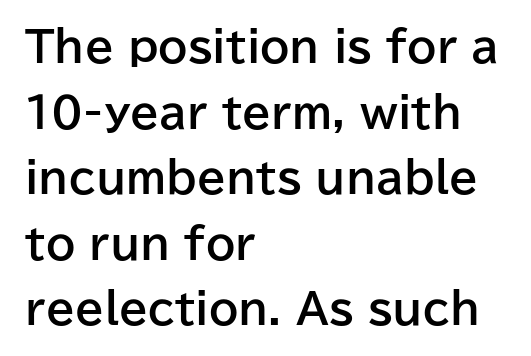
{"serif": "no", "italic": "no", "bold": "yes", "weight": "bold", "width": "normal", "stroke_contrast": "low", "x_height": "medium", "monospaced": "no", "underline": "no", "align": "left", "line_spacing": "normal", "line_spacing_ratio": 1.56, "letter_spacing": "normal", "letter_spacing_em": 0.0, "glyph_px": 42}
